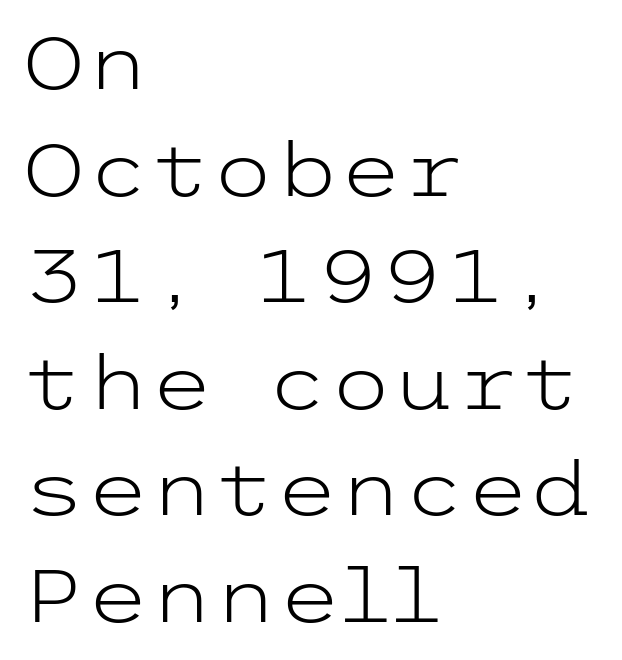
The image shows 73 px light, wide sans-serif type, upright; set left-aligned, normal line spacing (1.46x), normal letter spacing, not underlined; low stroke contrast and a medium x-height.
